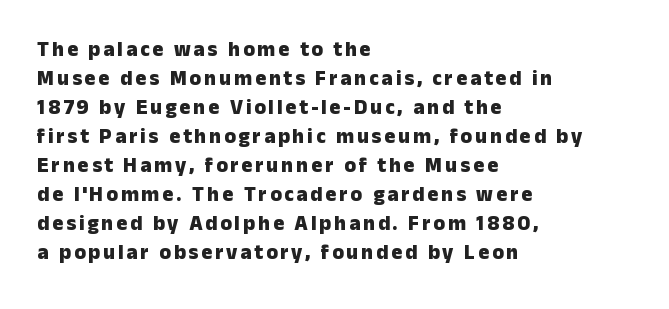
Q: Is the text bold? A: Yes.
Q: Is the text italic (slanted)? A: No, it is upright.
Q: Is the text underlined? A: No.
Q: How is the paragraph aligned? A: Left-aligned.
Q: Is the spacing between lines tight, normal or loose? A: Normal.
